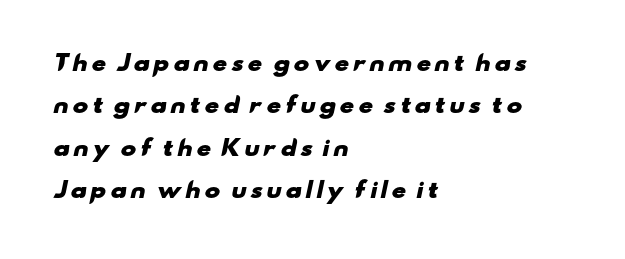
The image shows 21 px bold type; set left-aligned, loose line spacing (2.02x), not underlined.
